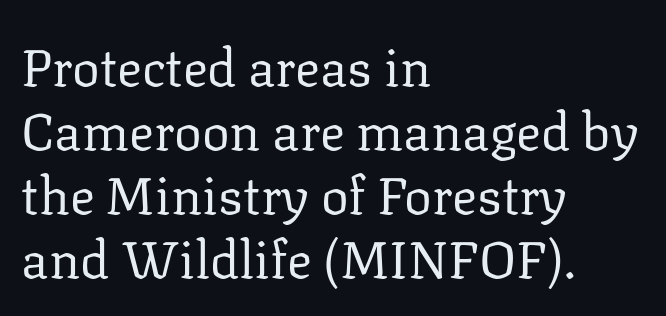
Q: Is the text bold? A: No.
Q: Is the text italic (slanted)? A: No, it is upright.
Q: Is the typeface a serif or a sans-serif typeface? A: Serif.
Q: Is the text underlined? A: No.
Q: How is the paragraph aligned? A: Left-aligned.
Q: Is the spacing between letters normal or unusually wide? A: Normal.
Q: Width (condensed, normal, or wide)? A: Normal.
Q: Stroke contrast? A: Low.
Q: x-height? A: Medium.
Q: Monospaced? A: No.
